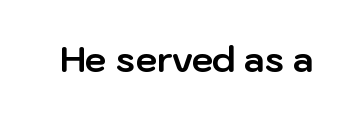
Tall strokes in this sample are plumb rather than angled. Varying glyph widths throughout — classic text-font behaviour. Default kerning and tracking; the words read as compact shapes. Its strokes are broad and dark, the hallmark of bold type. Quick note: underline off.
